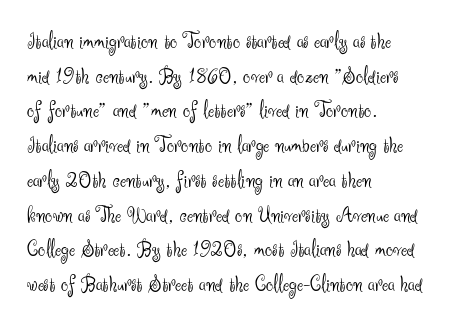
{"italic": "no", "bold": "no", "underline": "no", "align": "left", "line_spacing": "normal", "line_spacing_ratio": 1.51, "letter_spacing": "normal", "letter_spacing_em": 0.0, "glyph_px": 23}
